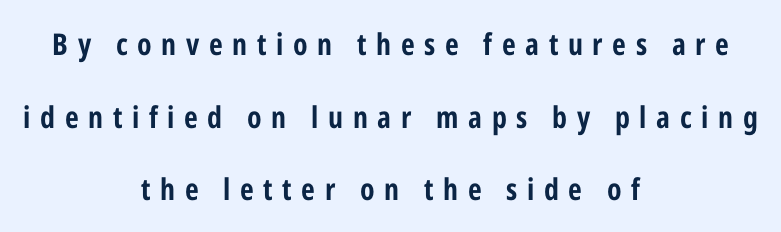
Q: Is the text italic (slanted)? A: No, it is upright.
Q: Is the typeface a serif or a sans-serif typeface? A: Sans-serif.
Q: Is the text underlined? A: No.
Q: How is the paragraph aligned? A: Centered.
Q: Is the spacing between letters normal or unusually wide? A: Unusually wide.
Q: Is the spacing between lines tight, normal or loose? A: Loose.
Q: Width (condensed, normal, or wide)? A: Condensed.
Q: Stroke contrast? A: Low.
Q: x-height? A: Medium.
Q: Monospaced? A: No.
